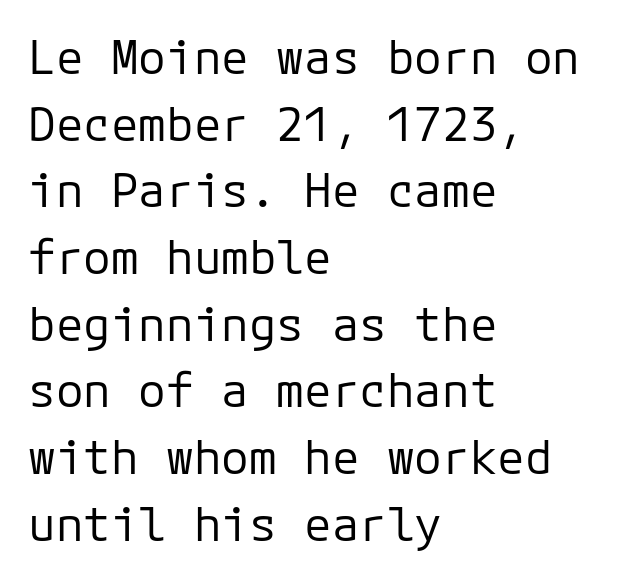
The image shows 46 px regular-weight sans-serif type, upright, monospaced; set left-aligned, normal line spacing (1.45x), normal letter spacing, not underlined; low stroke contrast and a medium x-height.
